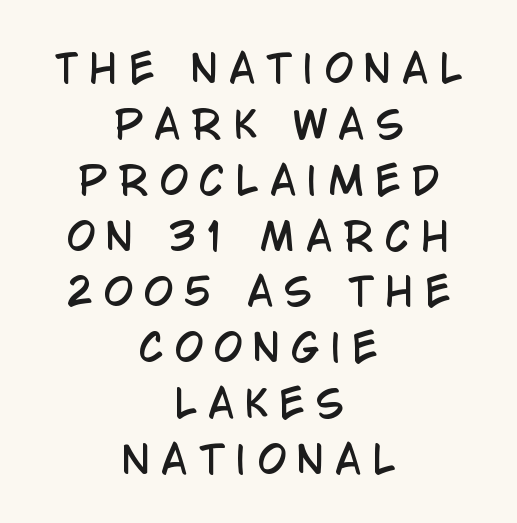
The image shows 37 px condensed sans-serif type, upright; set centered, normal line spacing (1.51x), unusually wide letter spacing (+0.31 em), not underlined; low stroke contrast and a large x-height.
